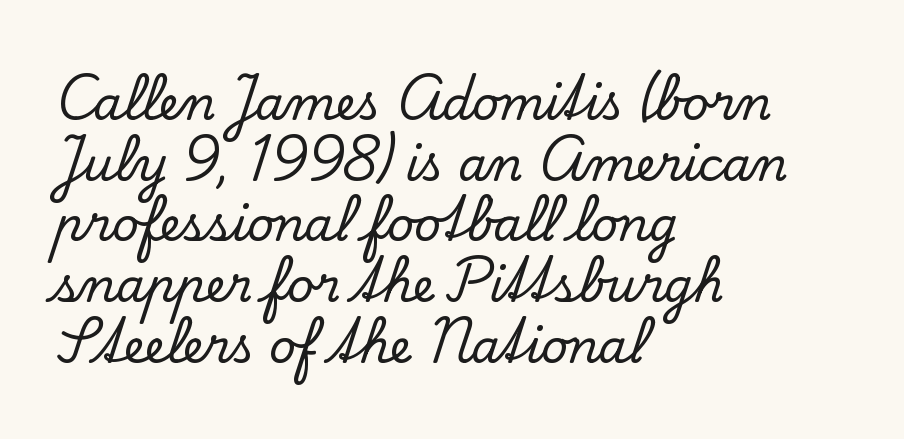
The image shows 46 px serif type; set left-aligned, normal line spacing (1.32x), normal letter spacing, not underlined; low stroke contrast and a small x-height.
